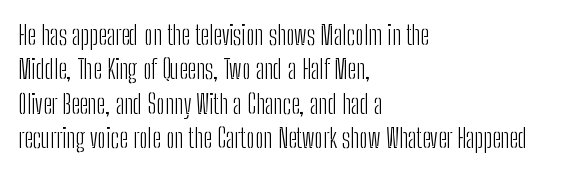
{"italic": "no", "bold": "no", "underline": "no", "align": "left", "line_spacing": "normal", "line_spacing_ratio": 1.27, "letter_spacing": "normal", "letter_spacing_em": 0.0, "glyph_px": 27}
